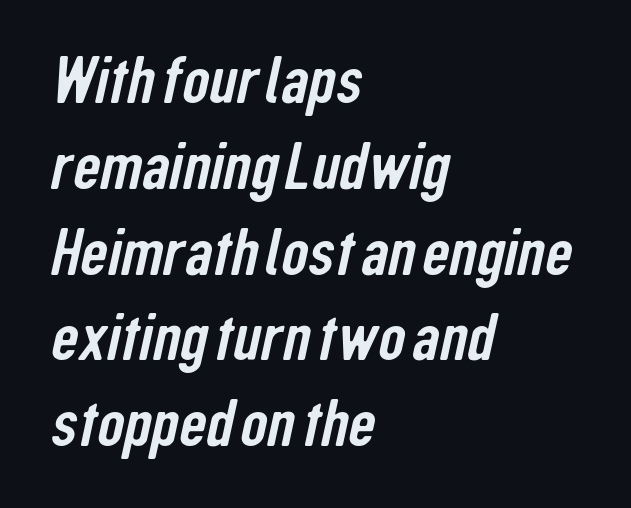
{"serif": "no", "width": "condensed", "stroke_contrast": "low", "x_height": "medium", "monospaced": "no", "underline": "no", "align": "left", "line_spacing": "normal", "line_spacing_ratio": 1.28, "letter_spacing": "normal", "letter_spacing_em": 0.0, "glyph_px": 67}
